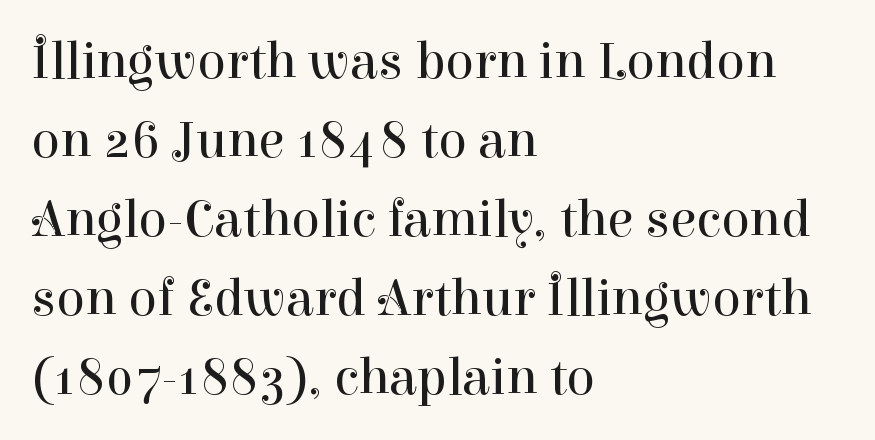
Q: Is the text bold? A: No.
Q: Is the text italic (slanted)? A: No, it is upright.
Q: Is the typeface a serif or a sans-serif typeface? A: Serif.
Q: Is the text underlined? A: No.
Q: How is the paragraph aligned? A: Left-aligned.
Q: Is the spacing between letters normal or unusually wide? A: Normal.
Q: Is the spacing between lines tight, normal or loose? A: Normal.
Q: Width (condensed, normal, or wide)? A: Normal.
Q: Stroke contrast? A: High.
Q: x-height? A: Medium.
Q: Monospaced? A: No.
